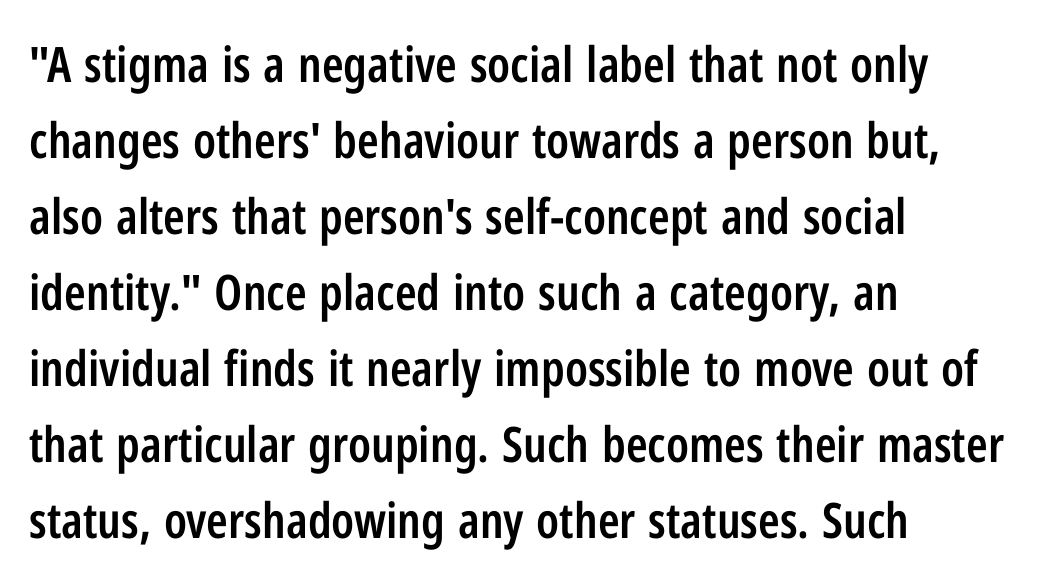
Q: Is the text bold? A: Semi-bold.
Q: Is the text italic (slanted)? A: No, it is upright.
Q: Is the typeface a serif or a sans-serif typeface? A: Sans-serif.
Q: Is the text underlined? A: No.
Q: How is the paragraph aligned? A: Left-aligned.
Q: Is the spacing between letters normal or unusually wide? A: Normal.
Q: Is the spacing between lines tight, normal or loose? A: Normal.
Q: Width (condensed, normal, or wide)? A: Condensed.
Q: Stroke contrast? A: Low.
Q: x-height? A: Medium.
Q: Monospaced? A: No.
